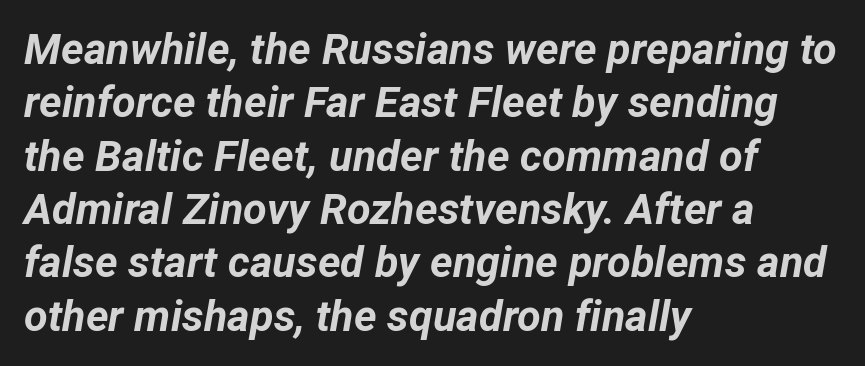
Q: Is the text bold? A: Yes.
Q: Is the text italic (slanted)? A: Yes, it leans right by about 12 degrees.
Q: Is the text underlined? A: No.
Q: How is the paragraph aligned? A: Left-aligned.
Q: Is the spacing between letters normal or unusually wide? A: Normal.
Q: Width (condensed, normal, or wide)? A: Normal.
Q: Stroke contrast? A: Low.
Q: x-height? A: Medium.
Q: Monospaced? A: No.
